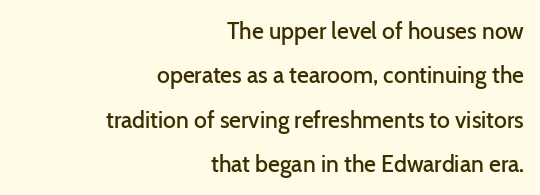
Q: Is the text bold? A: Semi-bold.
Q: Is the text italic (slanted)? A: No, it is upright.
Q: Is the text underlined? A: No.
Q: How is the paragraph aligned? A: Right-aligned.
Q: Is the spacing between letters normal or unusually wide? A: Normal.
Q: Is the spacing between lines tight, normal or loose? A: Loose.
